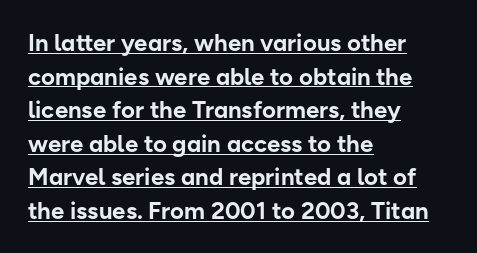
Interline gaps are of average width in this sample. This sample is left-justified, so line endings fall wherever the words run out. In terms of posture, this sample is upright. Heavy, bold letterforms.
